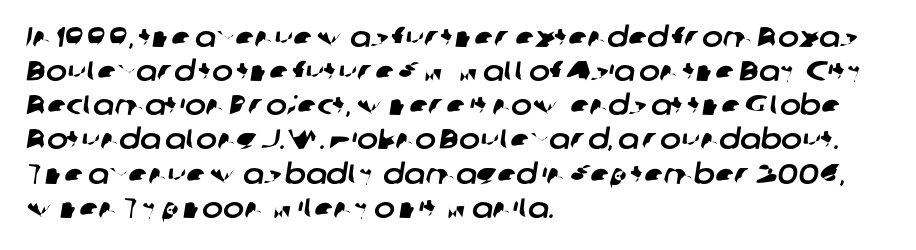
{"serif": "no", "width": "normal", "stroke_contrast": "low", "x_height": "medium", "monospaced": "no", "underline": "no", "align": "left", "line_spacing_ratio": 1.22, "letter_spacing": "normal", "letter_spacing_em": 0.0, "glyph_px": 28}
